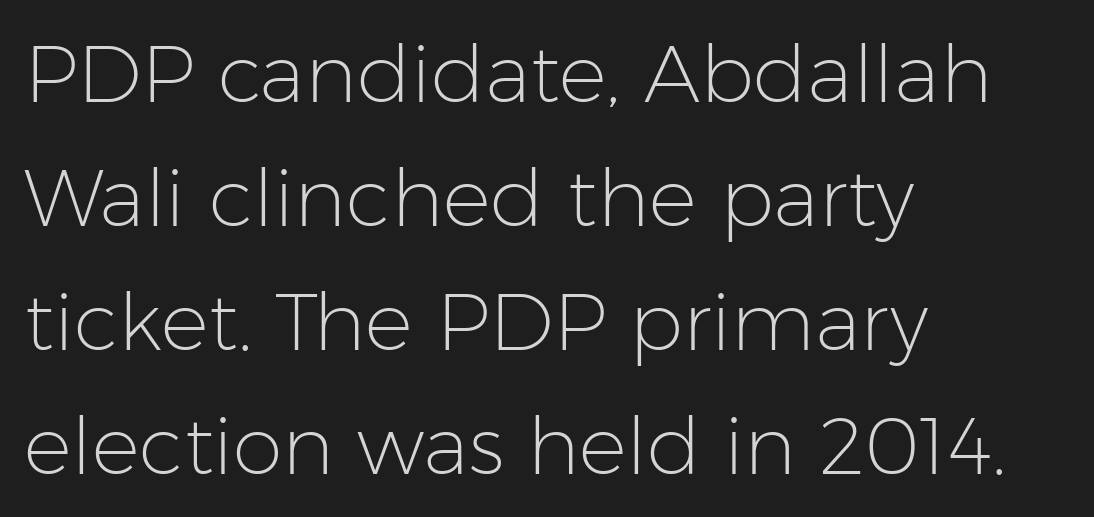
Q: Is the text bold? A: No.
Q: Is the text italic (slanted)? A: No, it is upright.
Q: Is the typeface a serif or a sans-serif typeface? A: Sans-serif.
Q: Is the text underlined? A: No.
Q: How is the paragraph aligned? A: Left-aligned.
Q: Is the spacing between letters normal or unusually wide? A: Normal.
Q: Is the spacing between lines tight, normal or loose? A: Normal.
Q: Width (condensed, normal, or wide)? A: Normal.
Q: Stroke contrast? A: Low.
Q: x-height? A: Medium.
Q: Monospaced? A: No.
